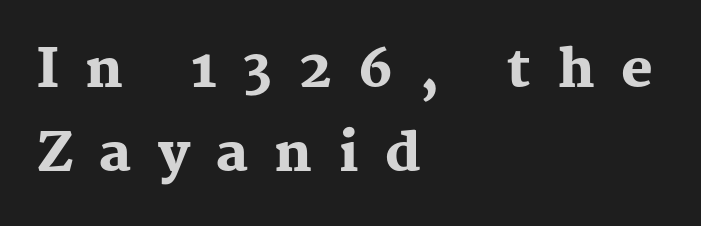
{"serif": "yes", "italic": "no", "bold": "yes", "weight": "heavy", "width": "normal", "stroke_contrast": "medium", "x_height": "medium", "monospaced": "no", "underline": "no", "align": "left", "line_spacing": "normal", "line_spacing_ratio": 1.59, "letter_spacing": "wide", "letter_spacing_em": 0.5, "glyph_px": 53}
